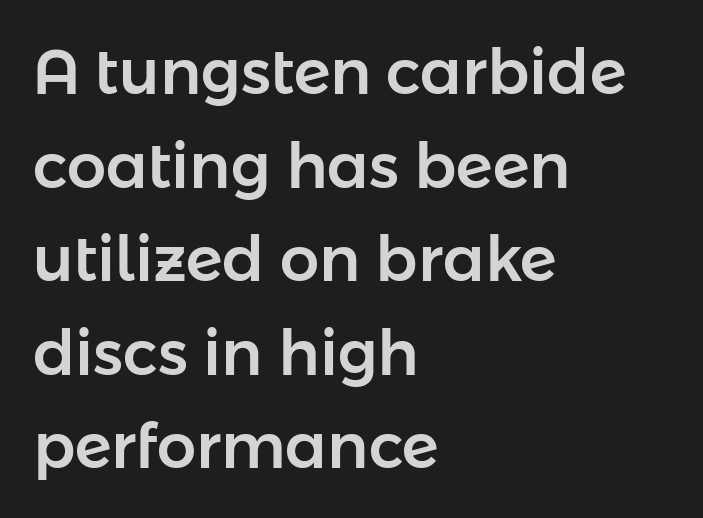
The image shows 62 px sans-serif type, upright; set left-aligned, normal line spacing (1.51x), normal letter spacing, not underlined; low stroke contrast and a medium x-height.
